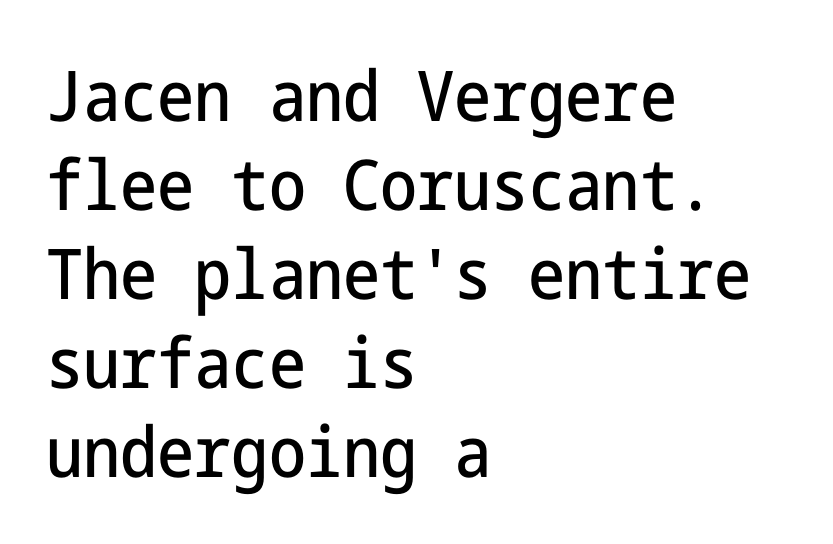
Does the leading feel generous? No, just average. Unlike a traditional serif, this face leaves its strokes unadorned. The words here are not underlined. The passage shown has conventional tracking throughout. A roman cut, with each character standing at attention. Teacher's note: observe the even left margin — that is flush-left alignment.
